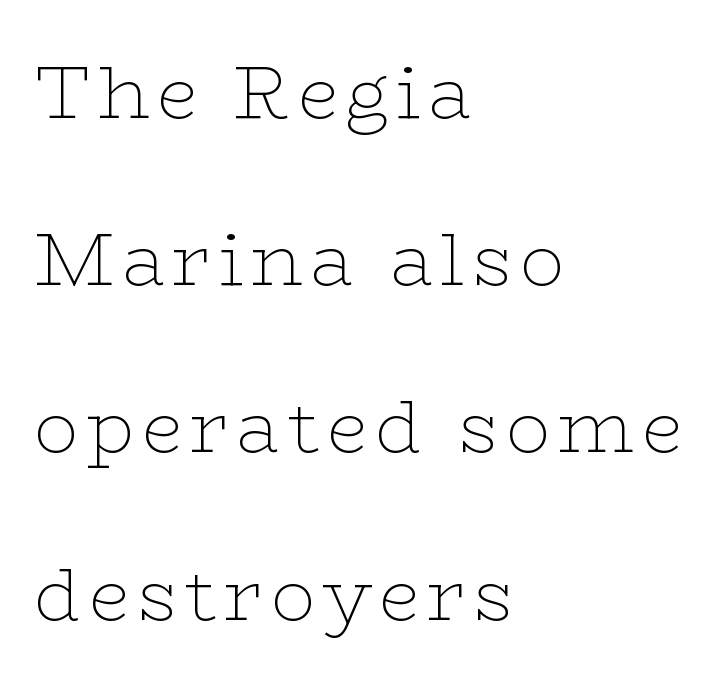
Every stem runs plumb, perpendicular to the baseline. Caption: multi-line text, flush left, ragged right. Classification — serif. You could not count columns in this text — the font is proportionally spaced.
